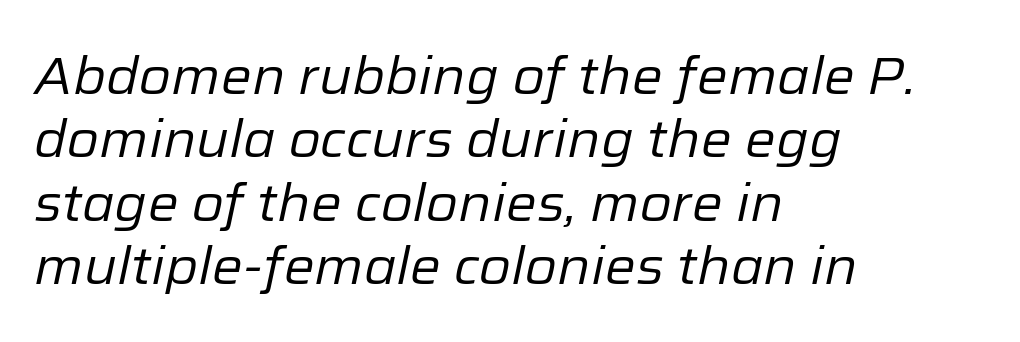
{"italic": "yes", "lean": "right", "slant_degrees": 12, "bold": "no", "weight": "regular", "width": "normal", "stroke_contrast": "low", "x_height": "medium", "monospaced": "no", "underline": "no", "align": "left", "line_spacing_ratio": 1.22, "letter_spacing": "normal", "letter_spacing_em": 0.0, "glyph_px": 52}
